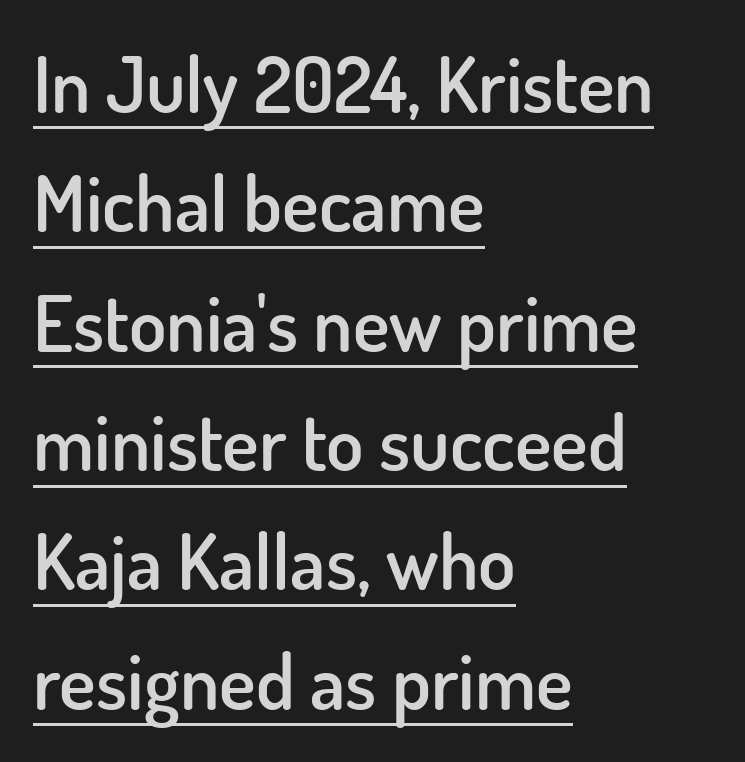
Q: Is the text bold? A: Semi-bold.
Q: Is the text italic (slanted)? A: No, it is upright.
Q: Is the typeface a serif or a sans-serif typeface? A: Sans-serif.
Q: Is the text underlined? A: Yes.
Q: How is the paragraph aligned? A: Left-aligned.
Q: Is the spacing between letters normal or unusually wide? A: Normal.
Q: Is the spacing between lines tight, normal or loose? A: Normal.
Q: Width (condensed, normal, or wide)? A: Normal.
Q: Stroke contrast? A: Low.
Q: x-height? A: Small.
Q: Monospaced? A: No.
